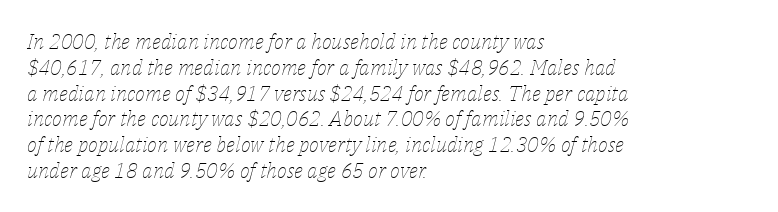
Q: Is the text bold? A: No.
Q: Is the text italic (slanted)? A: Yes, it leans right by about 14 degrees.
Q: Is the text underlined? A: No.
Q: How is the paragraph aligned? A: Left-aligned.
Q: Is the spacing between letters normal or unusually wide? A: Normal.
